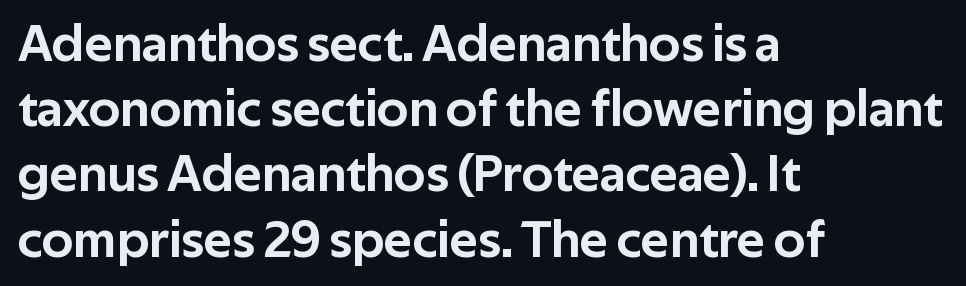
Q: Is the text italic (slanted)? A: No, it is upright.
Q: Is the typeface a serif or a sans-serif typeface? A: Sans-serif.
Q: Is the text underlined? A: No.
Q: How is the paragraph aligned? A: Left-aligned.
Q: Is the spacing between letters normal or unusually wide? A: Normal.
Q: Width (condensed, normal, or wide)? A: Normal.
Q: Stroke contrast? A: Low.
Q: x-height? A: Medium.
Q: Monospaced? A: No.
